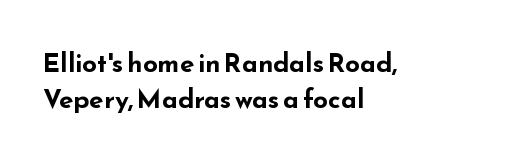
The image shows 26 px bold type, upright; set left-aligned, normal line spacing (1.38x), normal letter spacing, not underlined.
